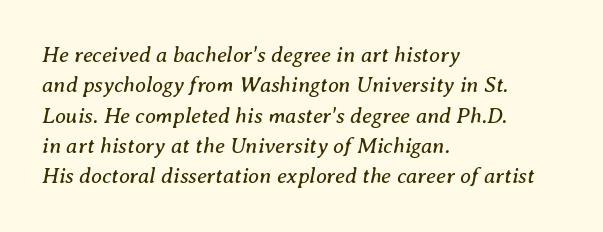
Q: Is the text bold? A: No.
Q: Is the text italic (slanted)? A: Yes, it leans right by about 8 degrees.
Q: Is the text underlined? A: No.
Q: How is the paragraph aligned? A: Left-aligned.
Q: Is the spacing between letters normal or unusually wide? A: Normal.
Q: Is the spacing between lines tight, normal or loose? A: Normal.
